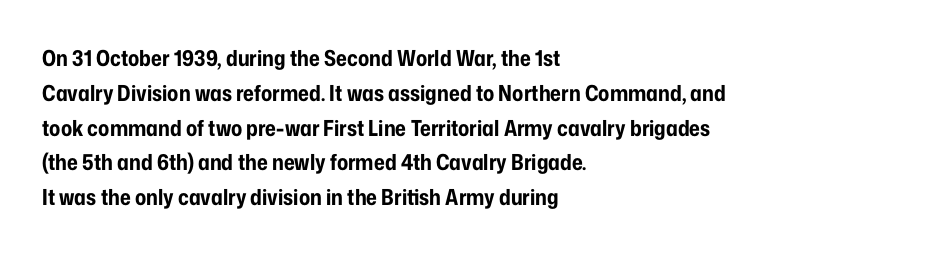
One-word summary of the alignment: left. Characters remain perfectly vertical along every line. Words float on clear page, feet unadorned. Look at the tracking — it's just the regular setting, nothing added.
